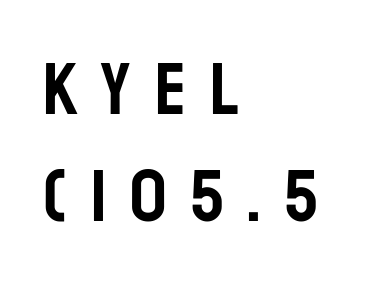
{"serif": "no", "italic": "no", "width": "condensed", "stroke_contrast": "low", "x_height": "large", "monospaced": "no", "underline": "no", "align": "left", "line_spacing": "normal", "line_spacing_ratio": 1.45, "letter_spacing": "wide", "letter_spacing_em": 0.32, "glyph_px": 74}
